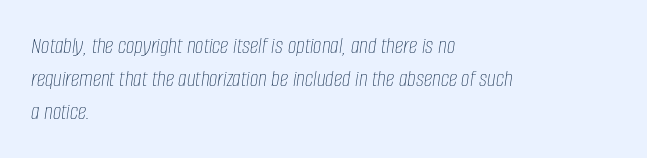
Q: Is the text bold? A: No.
Q: Is the text italic (slanted)? A: Yes, it leans right by about 8 degrees.
Q: Is the text underlined? A: No.
Q: How is the paragraph aligned? A: Left-aligned.
Q: Is the spacing between letters normal or unusually wide? A: Normal.
Q: Is the spacing between lines tight, normal or loose? A: Normal.
